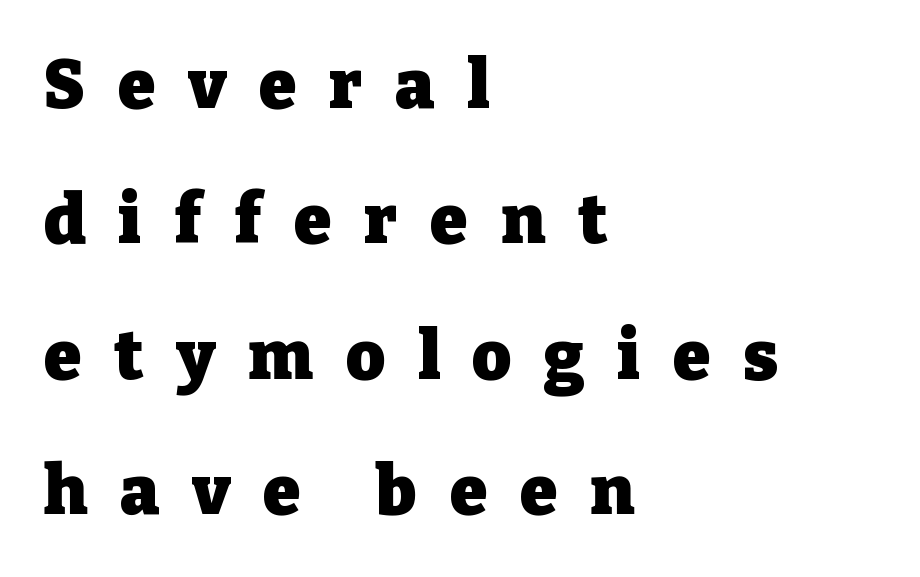
The image shows 68 px heavy serif type, upright; set left-aligned, loose line spacing (1.99x), unusually wide letter spacing (+0.48 em), not underlined; low stroke contrast and a medium x-height.
